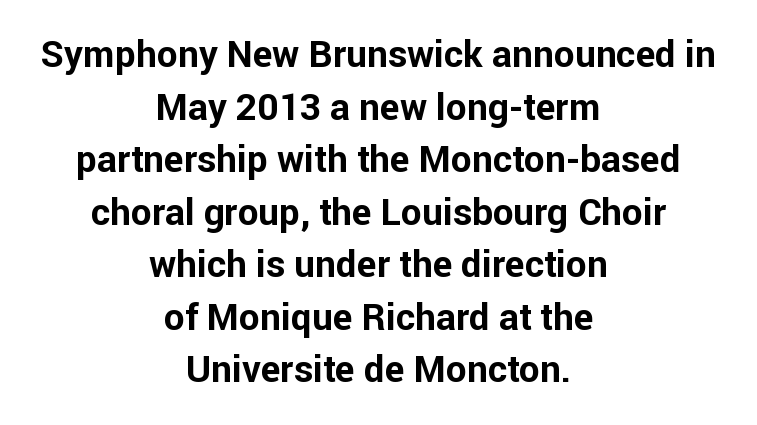
Beneath every word, the page is bare. The rows are spaced the way most documents space them. Does extra space separate the letters? No, they use regular spacing. This is roman type, the default non-slanted kind.
